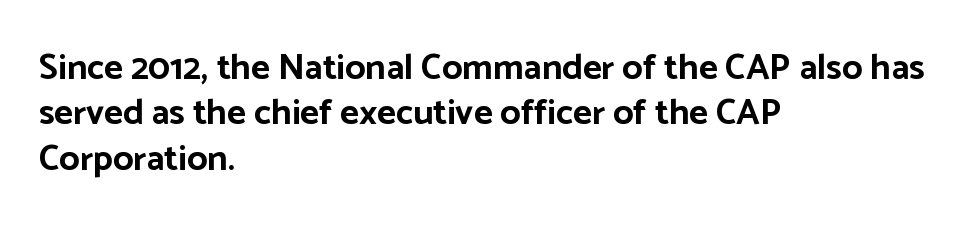
Think of a printed novel: that variable character pitch is what you see here. This rendering features lettering with no underline. Honestly, the row spacing looks completely unremarkable. Plenty of ink on the page — the face is bold.
